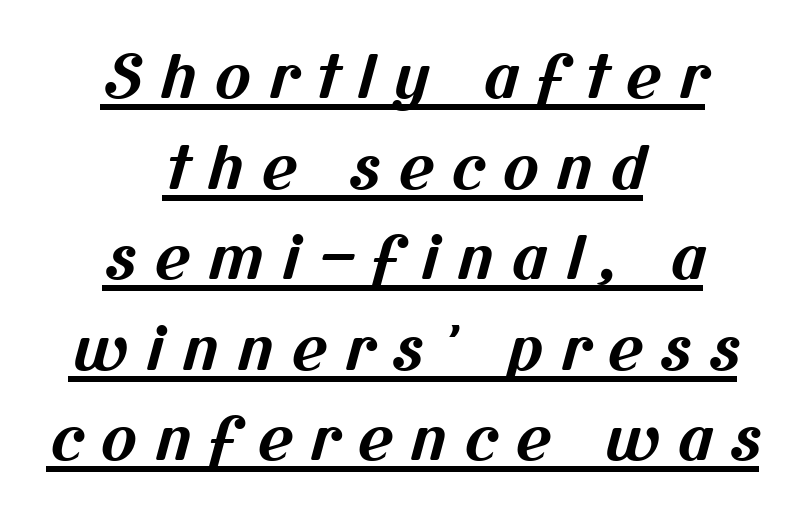
The image shows 60 px bold sans-serif type; set centered, normal line spacing (1.51x), unusually wide letter spacing (+0.3 em), underlined; medium stroke contrast and a medium x-height.
